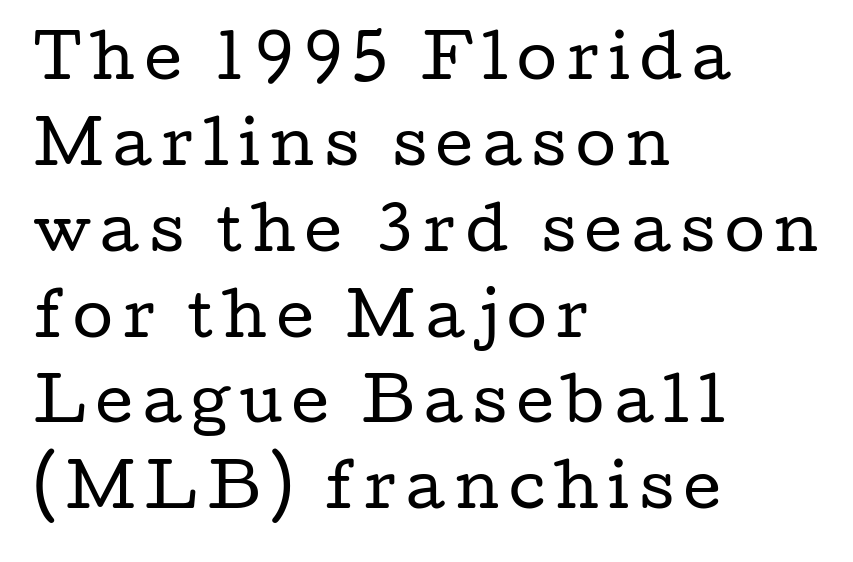
Q: Is the text bold? A: No.
Q: Is the text italic (slanted)? A: No, it is upright.
Q: Is the typeface a serif or a sans-serif typeface? A: Serif.
Q: Is the text underlined? A: No.
Q: How is the paragraph aligned? A: Left-aligned.
Q: Is the spacing between lines tight, normal or loose? A: Normal.
Q: Width (condensed, normal, or wide)? A: Wide.
Q: Stroke contrast? A: Low.
Q: x-height? A: Medium.
Q: Monospaced? A: No.
